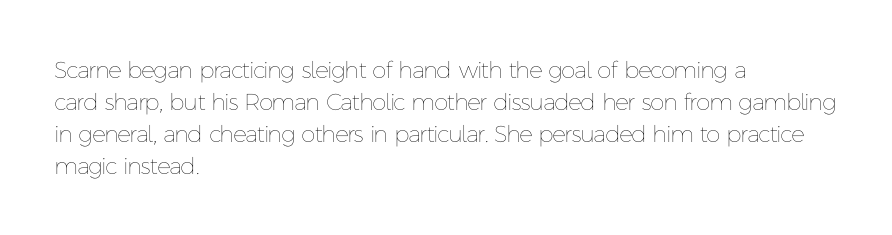
Caption: standard tracking, unaltered. Does the leading feel generous? No, just average. The lines are quadded left. Check the space under the baseline: it is left empty.
